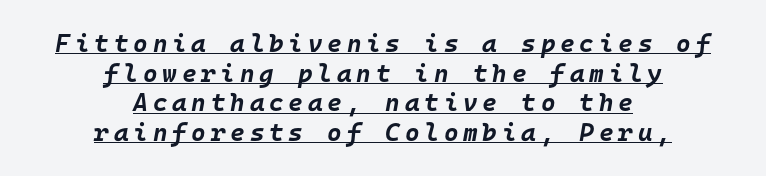
The image shows 25 px bold type, italic (leaning right); set centered, line spacing 1.19x, underlined.
